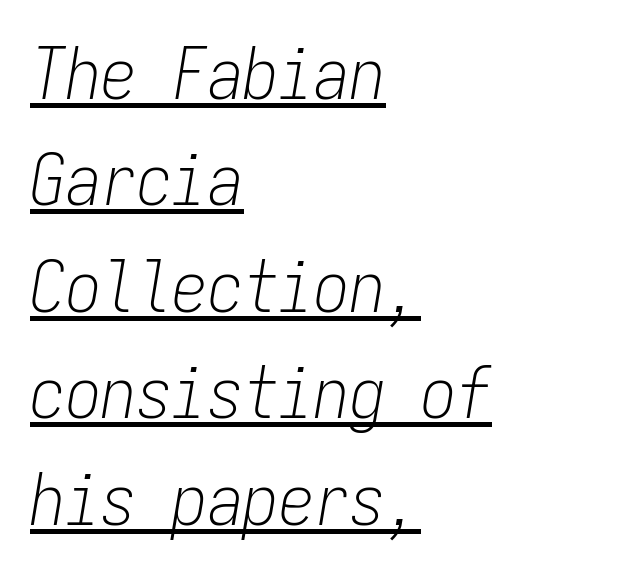
Q: Is the text bold? A: No.
Q: Is the text italic (slanted)? A: Yes, it leans right by about 9 degrees.
Q: Is the text underlined? A: Yes.
Q: How is the paragraph aligned? A: Left-aligned.
Q: Is the spacing between letters normal or unusually wide? A: Normal.
Q: Is the spacing between lines tight, normal or loose? A: Normal.
Q: Width (condensed, normal, or wide)? A: Condensed.
Q: Stroke contrast? A: Low.
Q: x-height? A: Medium.
Q: Monospaced? A: Yes.
